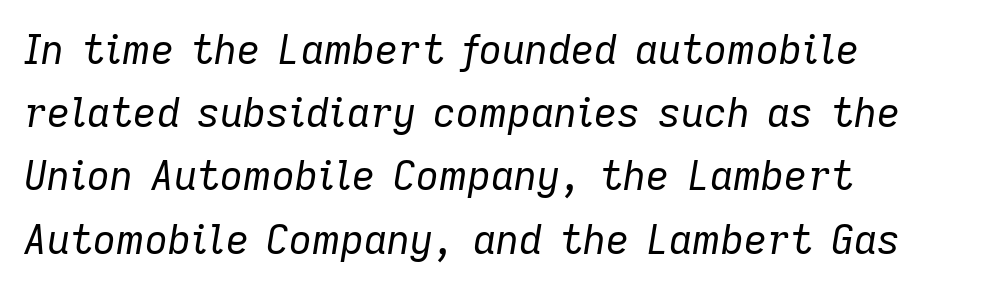
Q: Is the text bold? A: No.
Q: Is the text italic (slanted)? A: Yes, it leans right by about 9 degrees.
Q: Is the text underlined? A: No.
Q: How is the paragraph aligned? A: Left-aligned.
Q: Is the spacing between letters normal or unusually wide? A: Normal.
Q: Is the spacing between lines tight, normal or loose? A: Normal.
Q: Width (condensed, normal, or wide)? A: Normal.
Q: Stroke contrast? A: Low.
Q: x-height? A: Medium.
Q: Monospaced? A: No.
